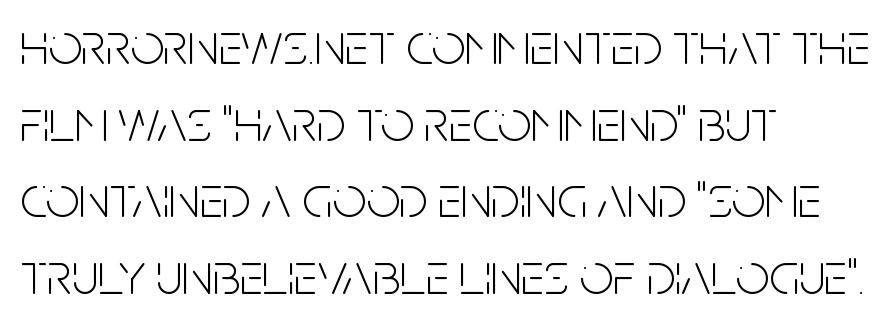
{"serif": "no", "italic": "no", "bold": "no", "weight": "light", "width": "condensed", "stroke_contrast": "low", "x_height": "large", "monospaced": "no", "underline": "no", "align": "left", "line_spacing": "normal", "line_spacing_ratio": 1.3, "letter_spacing": "normal", "letter_spacing_em": 0.0, "glyph_px": 59}
